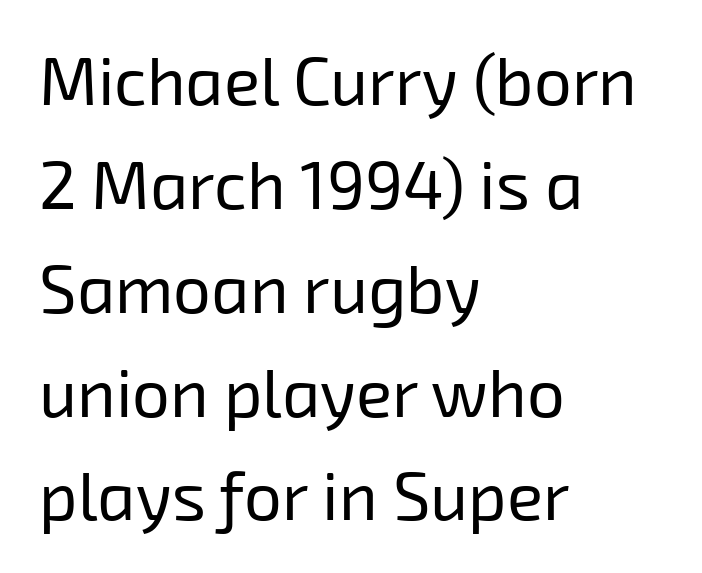
The image shows 67 px regular-weight sans-serif type; set left-aligned, normal line spacing (1.55x), normal letter spacing, not underlined; low stroke contrast and a medium x-height.
